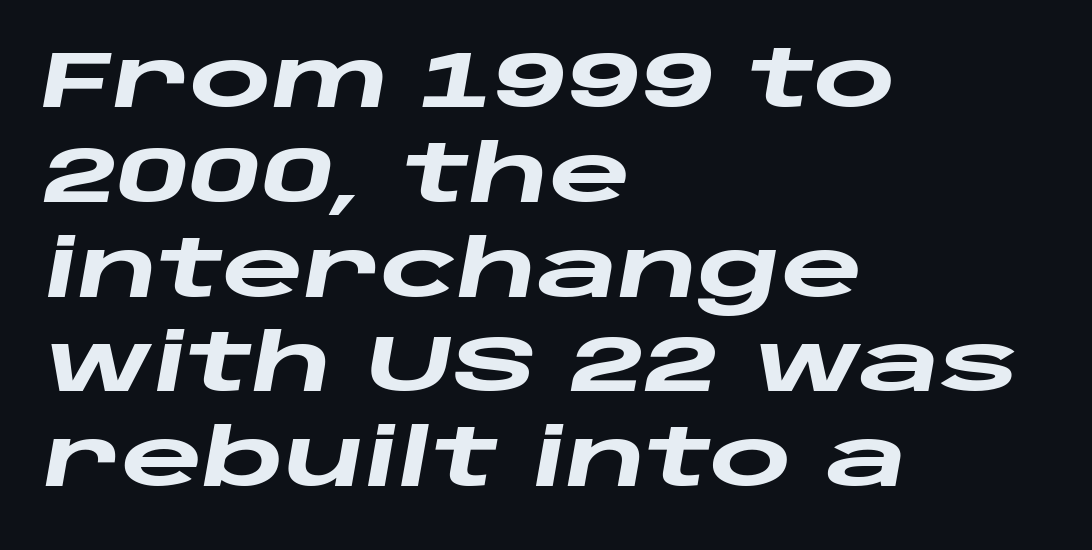
The image shows 79 px heavy, wide type, italic (leaning right); set left-aligned, line spacing 1.2x, normal letter spacing, not underlined; low stroke contrast and a large x-height.
